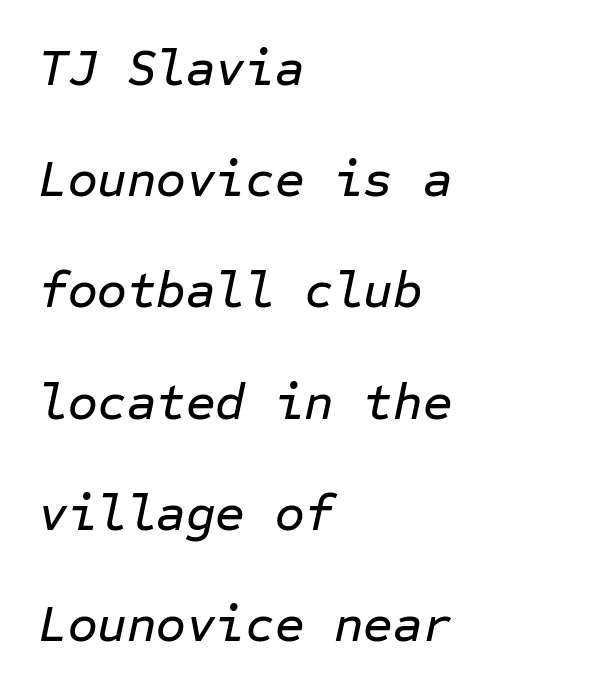
The image shows 51 px text type, italic (leaning right), monospaced; set left-aligned, loose line spacing (2.18x), normal letter spacing, not underlined; low stroke contrast and a medium x-height.
